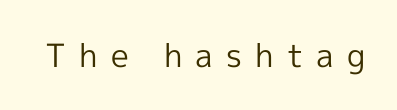
Any mark beneath the type? The region is blank. Is the type heavy? It reads as light-to-regular instead. Tracking value appears strongly positive — letters spread wide. Every character sits straight up, as roman type does.
